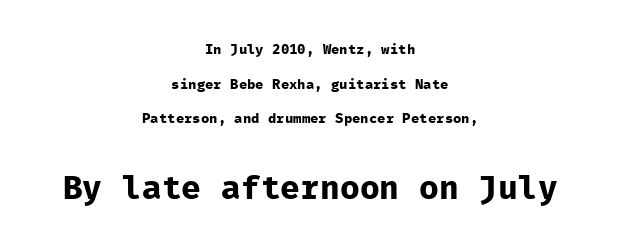
{"serif": "no", "italic": "no", "bold": "yes", "weight": "bold", "width": "normal", "stroke_contrast": "low", "x_height": "medium", "monospaced": "yes", "underline": "no", "align": "center", "line_spacing": "loose", "line_spacing_ratio": 2.47, "letter_spacing": "normal", "letter_spacing_em": 0.0, "larger_block": "second", "size_ratio": 2.36, "glyph_px": 33}
